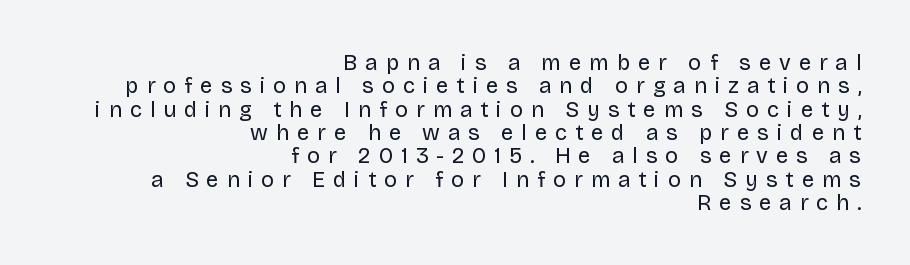
{"italic": "no", "bold": "no", "underline": "no", "align": "right", "line_spacing": "tight", "line_spacing_ratio": 1.06, "letter_spacing": "wide", "letter_spacing_em": 0.36, "glyph_px": 22}
